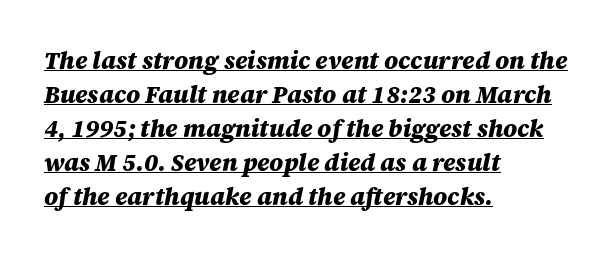
{"italic": "yes", "lean": "right", "slant_degrees": 12, "bold": "yes", "underline": "yes", "align": "left", "line_spacing": "normal", "line_spacing_ratio": 1.42, "letter_spacing": "normal", "letter_spacing_em": 0.0, "glyph_px": 24}
